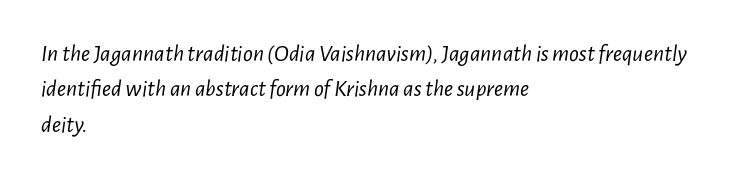
The image shows 24 px text type, italic (leaning right); set left-aligned, normal line spacing (1.47x), normal letter spacing, not underlined.
